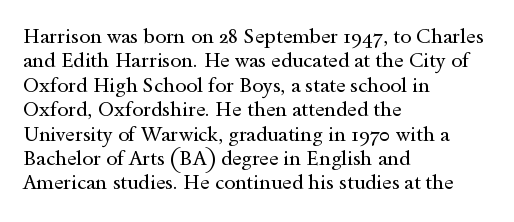
Q: Is the text bold? A: No.
Q: Is the text italic (slanted)? A: No, it is upright.
Q: Is the text underlined? A: No.
Q: How is the paragraph aligned? A: Left-aligned.
Q: Is the spacing between letters normal or unusually wide? A: Normal.
